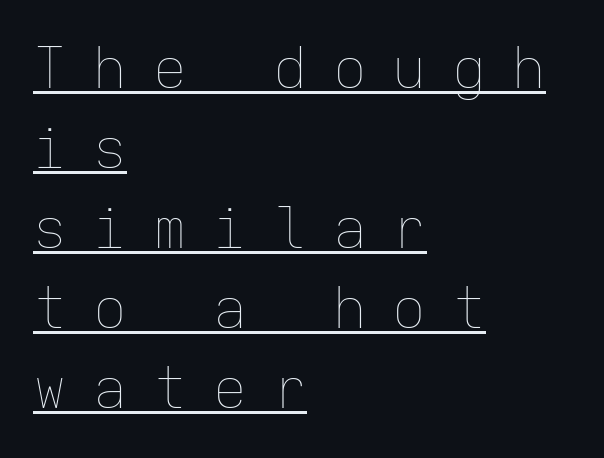
The gaps between neighbouring characters are conspicuously large. One glance says typical: line gaps are just what's usual. You could count columns in this text — the font is strictly monospaced. Glance below the letters and you will spot a drawn line.
